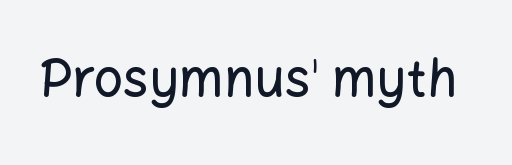
Check the space under the baseline: it is left empty. Vertical strokes here are truly vertical. Letterform terminals end flat and unadorned throughout the passage. The rendering keeps characters at their native spacing. These lines are rendered in a variable-pitch font.
